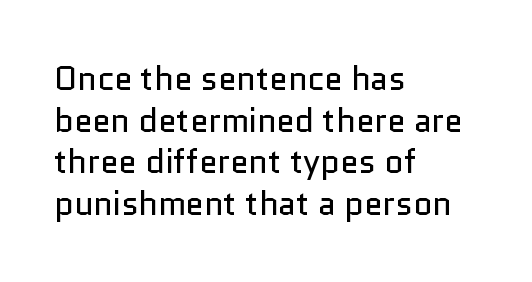
Q: Is the text bold? A: No.
Q: Is the text italic (slanted)? A: No, it is upright.
Q: Is the typeface a serif or a sans-serif typeface? A: Sans-serif.
Q: Is the text underlined? A: No.
Q: How is the paragraph aligned? A: Left-aligned.
Q: Is the spacing between letters normal or unusually wide? A: Normal.
Q: Is the spacing between lines tight, normal or loose? A: Normal.
Q: Width (condensed, normal, or wide)? A: Normal.
Q: Stroke contrast? A: Low.
Q: x-height? A: Medium.
Q: Monospaced? A: No.
